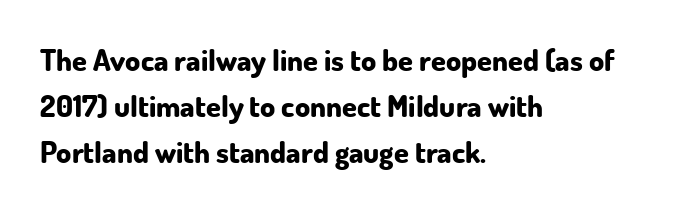
Q: Is the text bold? A: Yes.
Q: Is the text italic (slanted)? A: No, it is upright.
Q: Is the typeface a serif or a sans-serif typeface? A: Sans-serif.
Q: Is the text underlined? A: No.
Q: How is the paragraph aligned? A: Left-aligned.
Q: Is the spacing between letters normal or unusually wide? A: Normal.
Q: Is the spacing between lines tight, normal or loose? A: Normal.
Q: Width (condensed, normal, or wide)? A: Normal.
Q: Stroke contrast? A: Low.
Q: x-height? A: Small.
Q: Monospaced? A: No.
